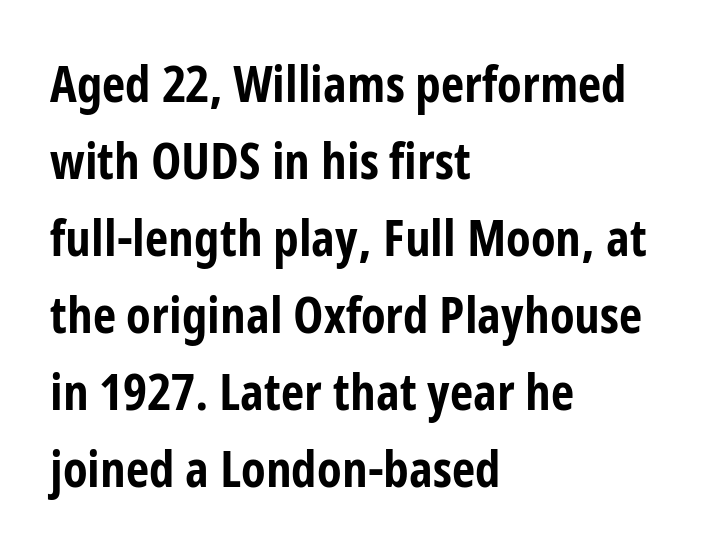
The image shows 51 px bold, condensed sans-serif type, upright; set left-aligned, normal line spacing (1.51x), normal letter spacing, not underlined; low stroke contrast and a medium x-height.
